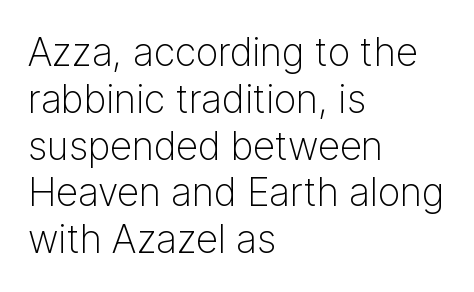
{"serif": "no", "italic": "no", "bold": "no", "weight": "light", "width": "normal", "stroke_contrast": "low", "x_height": "medium", "monospaced": "no", "underline": "no", "align": "left", "line_spacing_ratio": 1.2, "letter_spacing": "normal", "letter_spacing_em": 0.0, "glyph_px": 39}
